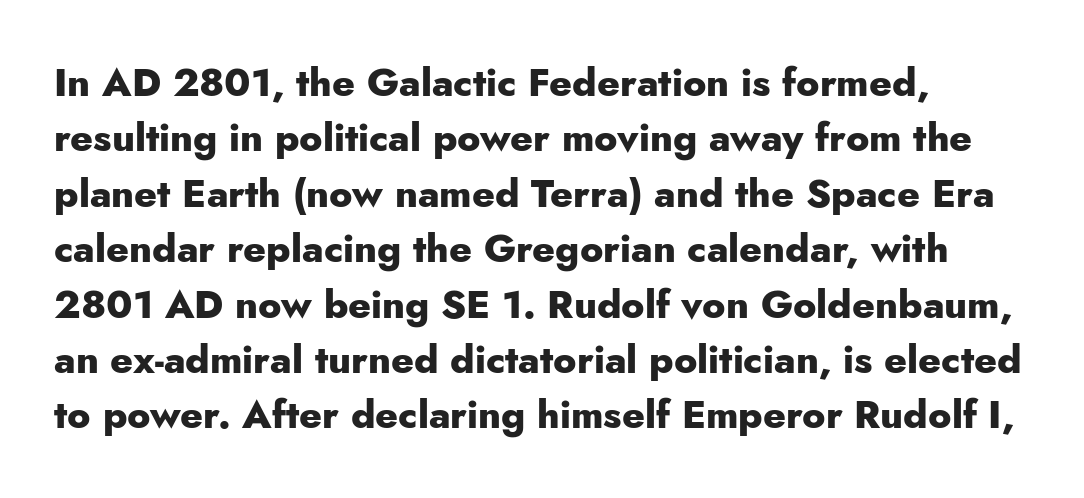
Q: Is the text bold? A: Yes.
Q: Is the text italic (slanted)? A: No, it is upright.
Q: Is the typeface a serif or a sans-serif typeface? A: Sans-serif.
Q: Is the text underlined? A: No.
Q: How is the paragraph aligned? A: Left-aligned.
Q: Is the spacing between letters normal or unusually wide? A: Normal.
Q: Is the spacing between lines tight, normal or loose? A: Normal.
Q: Width (condensed, normal, or wide)? A: Normal.
Q: Stroke contrast? A: Low.
Q: x-height? A: Small.
Q: Monospaced? A: No.
